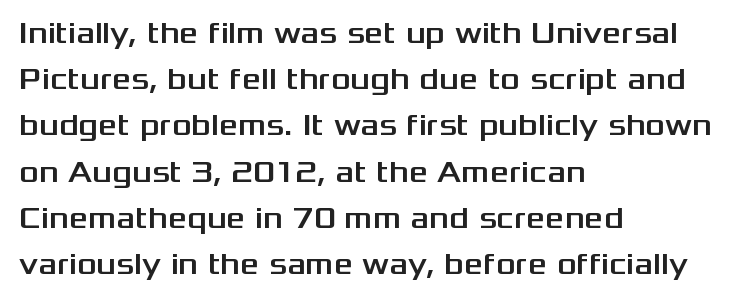
The image shows 30 px wide sans-serif type, upright; set left-aligned, normal line spacing (1.54x), normal letter spacing, not underlined; medium stroke contrast and a medium x-height.
